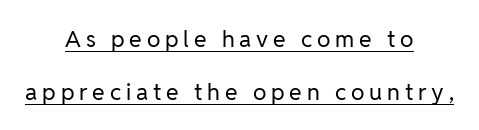
The image shows 23 px text type, upright; set centered, loose line spacing (2.3x), unusually wide letter spacing (+0.21 em), underlined.
